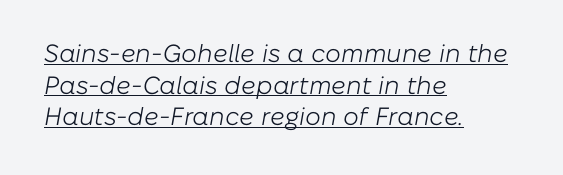
The image shows 25 px text type, italic (leaning right); set left-aligned, normal line spacing (1.27x), normal letter spacing, underlined.
